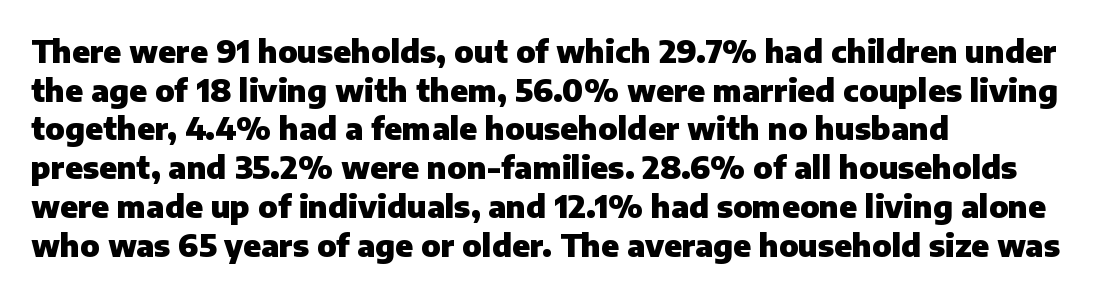
Q: Is the text bold? A: Yes.
Q: Is the text italic (slanted)? A: No, it is upright.
Q: Is the typeface a serif or a sans-serif typeface? A: Sans-serif.
Q: Is the text underlined? A: No.
Q: How is the paragraph aligned? A: Left-aligned.
Q: Is the spacing between letters normal or unusually wide? A: Normal.
Q: Is the spacing between lines tight, normal or loose? A: Normal.
Q: Width (condensed, normal, or wide)? A: Normal.
Q: Stroke contrast? A: Low.
Q: x-height? A: Medium.
Q: Monospaced? A: No.
